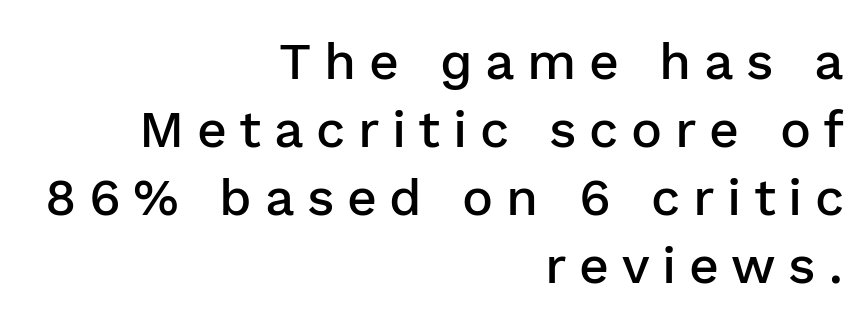
The image shows 52 px semibold sans-serif type, upright; set right-aligned, normal line spacing (1.31x), unusually wide letter spacing (+0.24 em), not underlined; low stroke contrast and a medium x-height.
